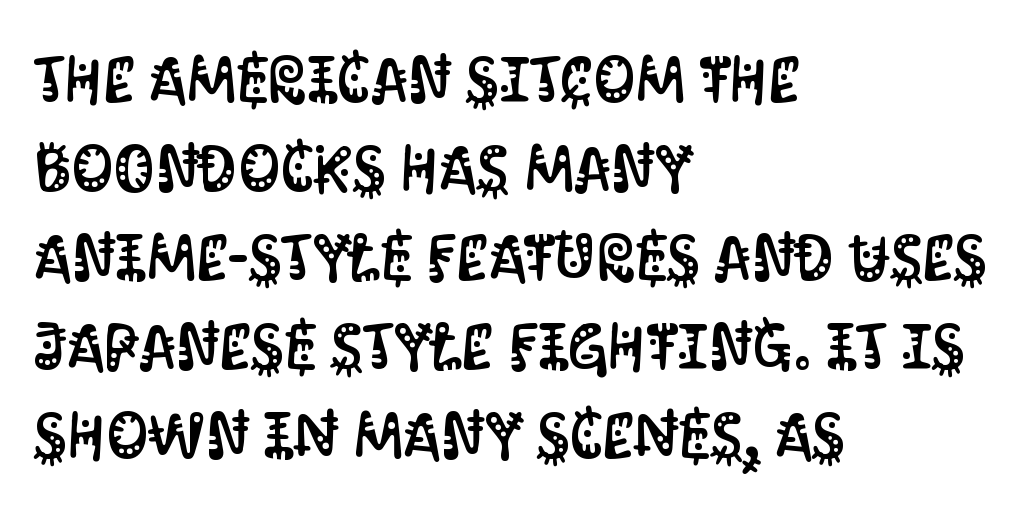
{"serif": "no", "italic": "no", "width": "condensed", "stroke_contrast": "medium", "x_height": "large", "monospaced": "no", "underline": "no", "align": "left", "line_spacing": "normal", "line_spacing_ratio": 1.37, "letter_spacing": "normal", "letter_spacing_em": 0.0, "glyph_px": 65}
